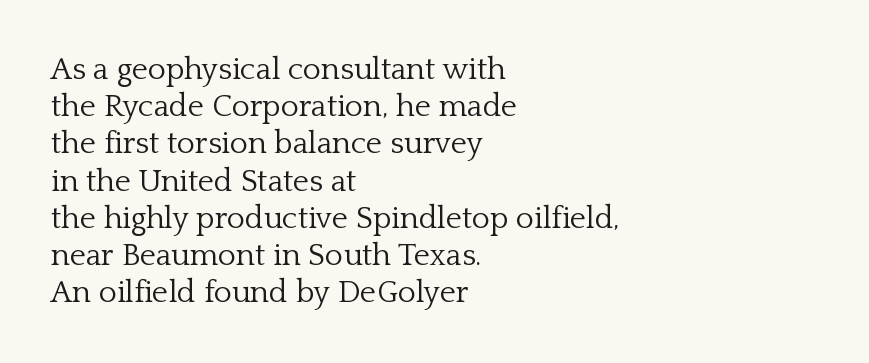
The image shows 31 px light serif type, upright; set left-aligned, line spacing 1.2x, normal letter spacing, not underlined; low stroke contrast and a medium x-height.
